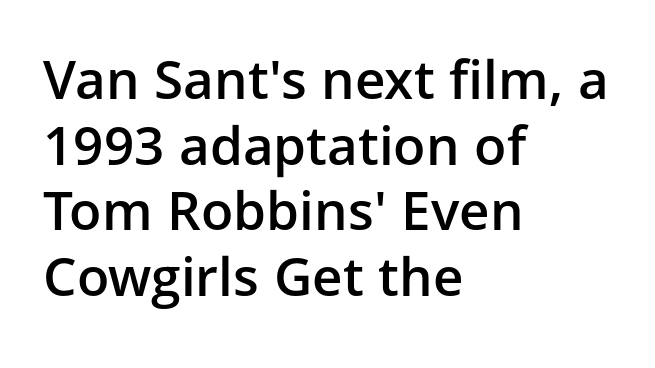
Horizontally, the lines are justified to the leading edge only. Anything drawn beneath the words? Only blank space. The gaps between neighbouring characters are ordinary and unremarkable. Each letter's strokes conclude bluntly, with no projecting serifs.
